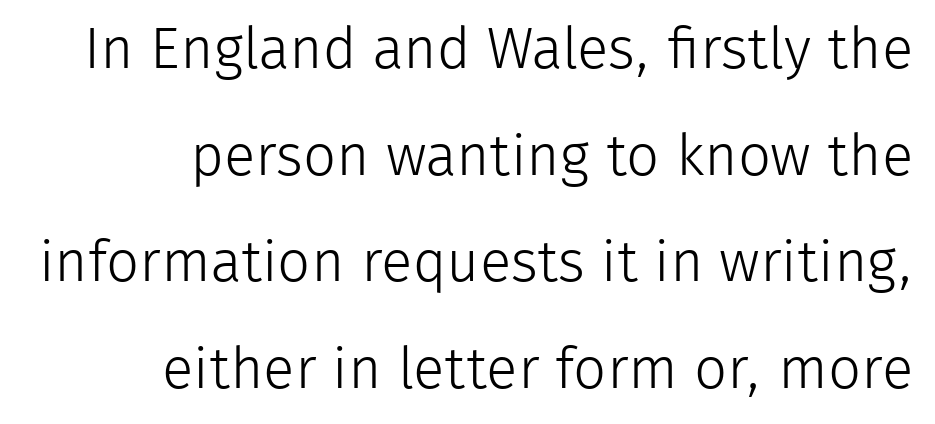
The glyphs are unaccompanied by any horizontal stroke below them. The axis of the letterforms is exactly vertical. Teacher's note: observe the even right margin — that is flush-right alignment. Think of a printed novel: that variable character pitch is what you see here.
